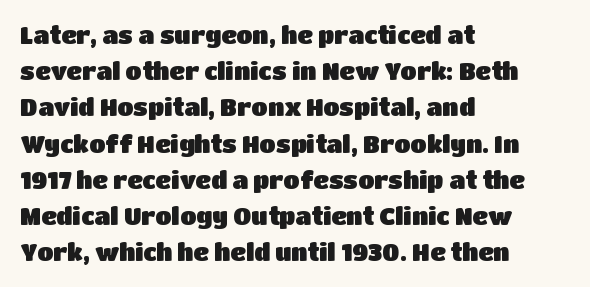
The image shows 24 px text type, upright; set left-aligned, normal line spacing (1.51x), normal letter spacing, not underlined.
